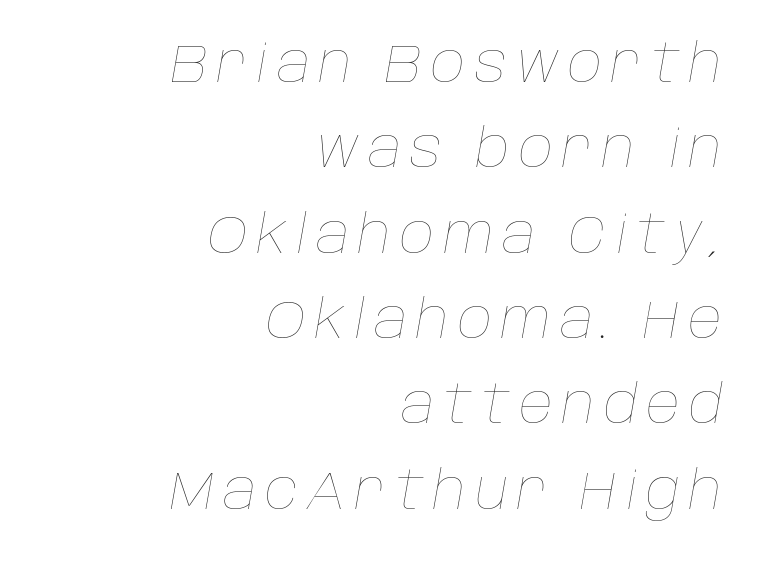
The image shows 53 px thin type, italic (leaning right); set right-aligned, normal line spacing (1.61x), not underlined; low stroke contrast and a large x-height.
